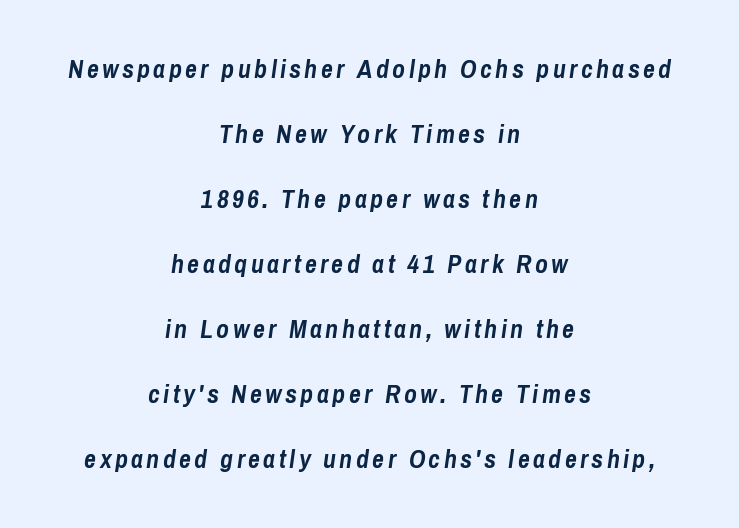
Students, observe: this is what heavily led, spacious text looks like. This is heavy type, rendered in bold. The passage shown is not underscored anywhere. The paragraph has two soft edges and a firm central axis. Notice how the stems are inclined rather than vertical — that's the hallmark of italics.
